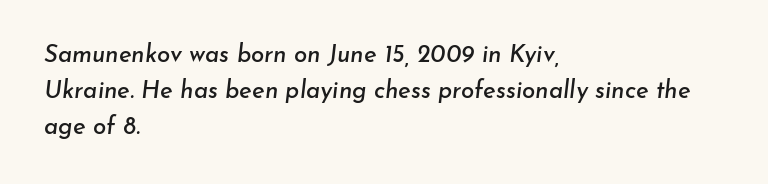
When letters slant like this, we call the style italic. These lines are set flush left with a ragged right edge. Is the letter spacing exaggerated? No — it looks like the ordinary default. Underline: absent. Rows of type keep a routine distance in the vertical direction.
